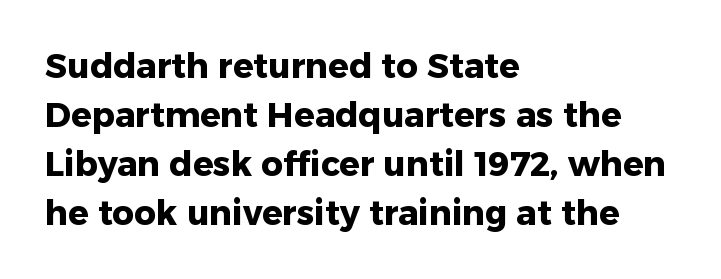
{"serif": "no", "italic": "no", "bold": "yes", "weight": "heavy", "width": "normal", "stroke_contrast": "low", "x_height": "medium", "monospaced": "no", "underline": "no", "align": "left", "line_spacing": "normal", "line_spacing_ratio": 1.44, "letter_spacing": "normal", "letter_spacing_em": 0.0, "glyph_px": 34}
